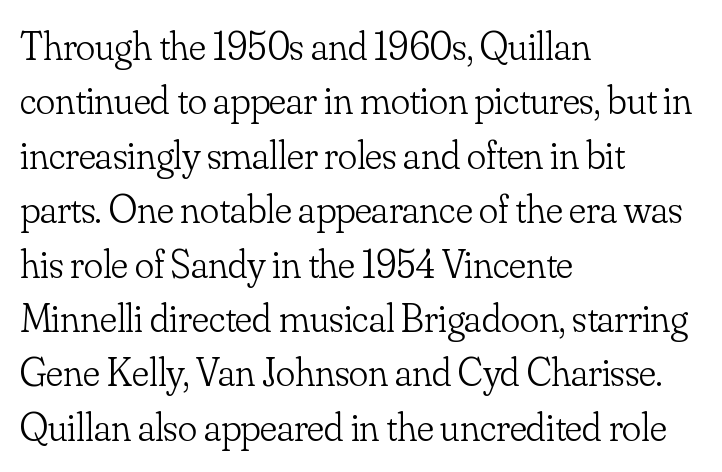
{"serif": "yes", "italic": "no", "bold": "no", "weight": "light", "width": "normal", "stroke_contrast": "low", "x_height": "small", "monospaced": "no", "underline": "no", "align": "left", "line_spacing": "normal", "line_spacing_ratio": 1.36, "letter_spacing": "normal", "letter_spacing_em": 0.0, "glyph_px": 40}
